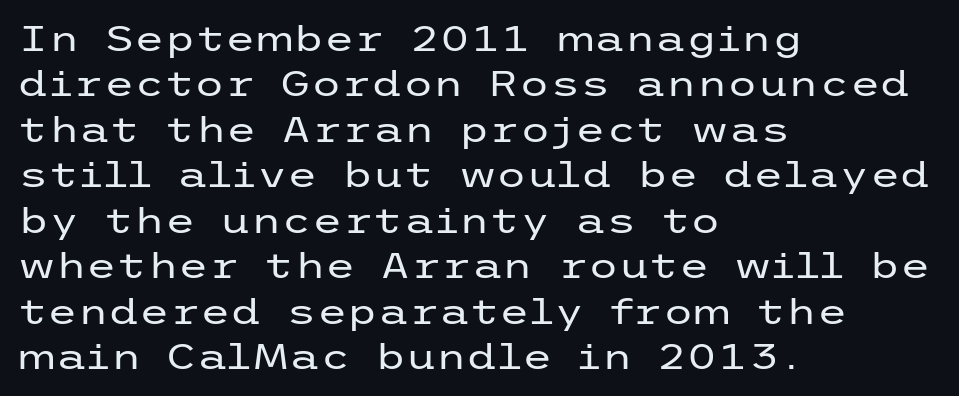
{"serif": "no", "italic": "no", "bold": "no", "weight": "regular", "width": "wide", "stroke_contrast": "low", "x_height": "medium", "underline": "no", "align": "left", "line_spacing": "normal", "line_spacing_ratio": 1.3, "letter_spacing": "normal", "letter_spacing_em": 0.0, "glyph_px": 35}
